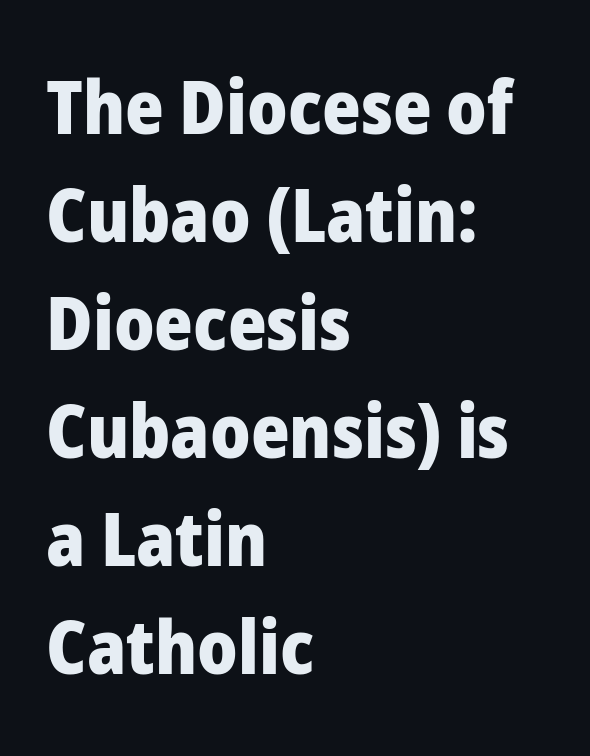
{"serif": "no", "italic": "no", "bold": "yes", "weight": "heavy", "width": "normal", "stroke_contrast": "low", "x_height": "medium", "monospaced": "no", "underline": "no", "align": "left", "line_spacing": "normal", "line_spacing_ratio": 1.46, "letter_spacing": "normal", "letter_spacing_em": 0.0, "glyph_px": 74}
